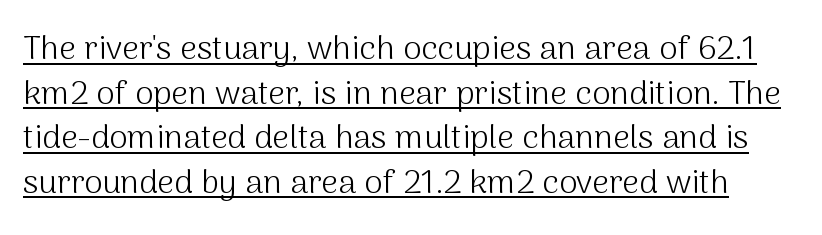
The image shows 33 px light sans-serif type, upright; set normal line spacing (1.35x), normal letter spacing, underlined; medium stroke contrast and a medium x-height.
